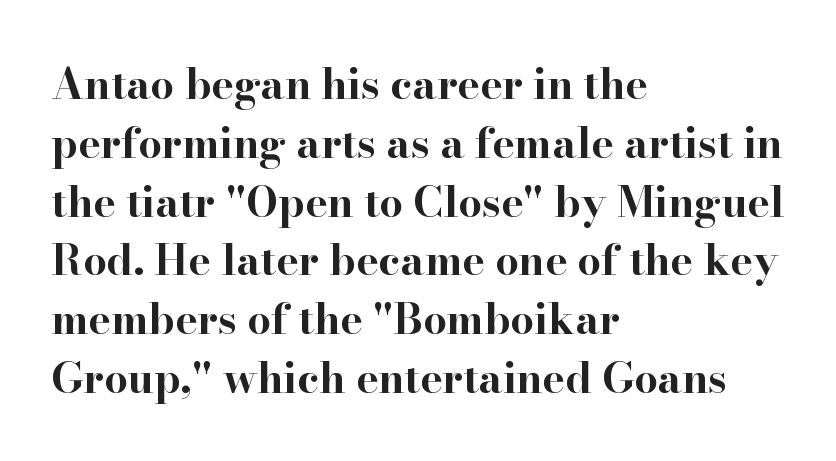
{"serif": "yes", "italic": "no", "bold": "yes", "weight": "bold", "width": "wide", "stroke_contrast": "high", "x_height": "small", "monospaced": "no", "underline": "no", "align": "left", "line_spacing": "normal", "line_spacing_ratio": 1.4, "letter_spacing": "normal", "letter_spacing_em": 0.0, "glyph_px": 42}
